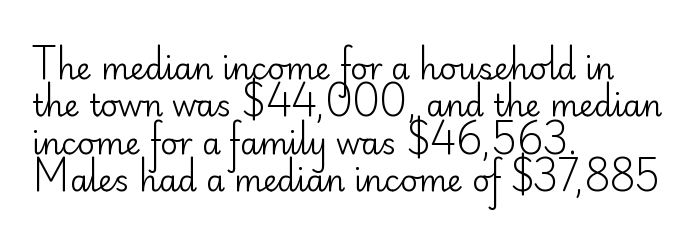
Nothing unusual about the tracking: characters are spaced as the font intends. A light-to-regular cut is what we see here. A normal amount of white space separates one row of letters from the next. Note the varied advance widths — an 'i' is clearly narrower than an 'm'. The passage shown is not underscored anywhere. Horizontal alignment here is leftward, the default for most running prose.
